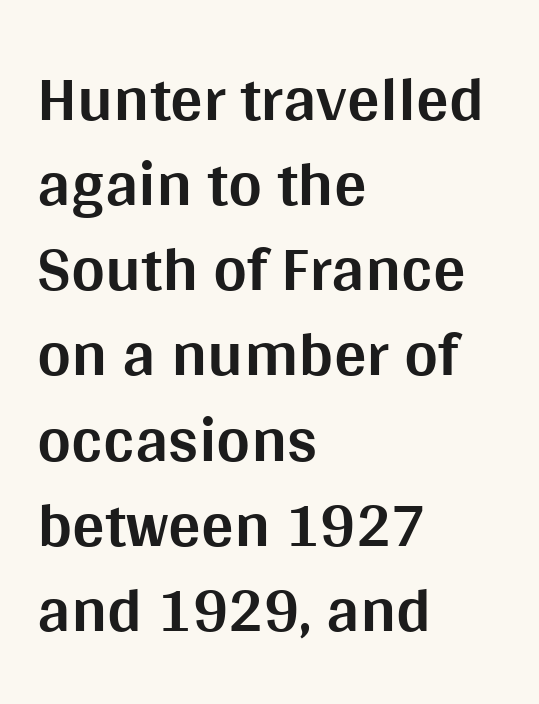
{"serif": "no", "italic": "no", "bold": "yes", "weight": "bold", "width": "normal", "stroke_contrast": "medium", "x_height": "large", "monospaced": "no", "underline": "no", "align": "left", "line_spacing": "normal", "line_spacing_ratio": 1.31, "letter_spacing": "normal", "letter_spacing_em": 0.0, "glyph_px": 65}
